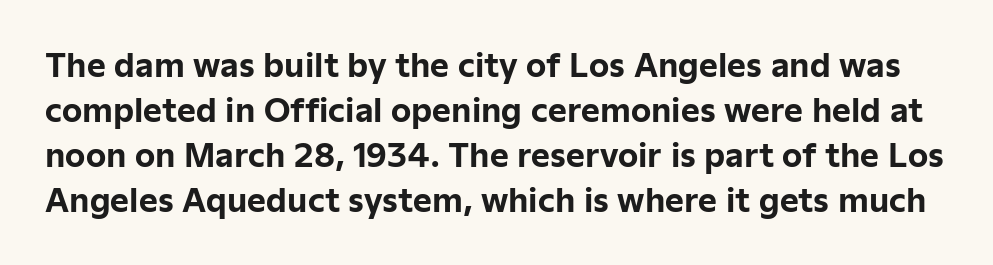
Q: Is the text bold? A: Yes.
Q: Is the text italic (slanted)? A: No, it is upright.
Q: Is the typeface a serif or a sans-serif typeface? A: Sans-serif.
Q: Is the text underlined? A: No.
Q: Is the spacing between letters normal or unusually wide? A: Normal.
Q: Is the spacing between lines tight, normal or loose? A: Normal.
Q: Width (condensed, normal, or wide)? A: Normal.
Q: Stroke contrast? A: Low.
Q: x-height? A: Medium.
Q: Monospaced? A: No.
